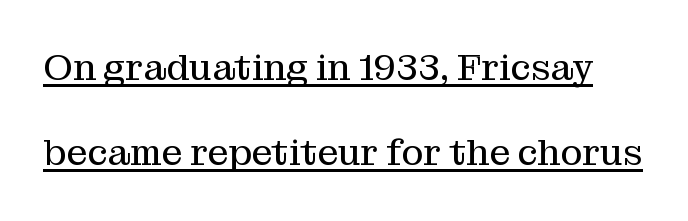
Posture: upright roman. Stroke thickness stays within the range of a standard reading face or lighter. The string is rendered with underlining switched on. Words appear dense and cohesive because spacing is normal. Looks like regular typesetting: each glyph gets only the width it needs.
